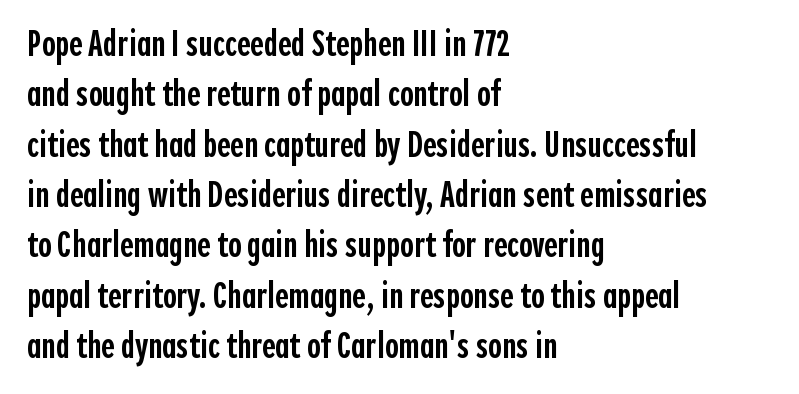
The text block is weighted toward the left margin, trailing off unevenly rightward. A sans-serif font was chosen for this passage. Each letter keeps its own natural width here, so spacing adapts to shape. Observe the ordinary spacing: letters are neighbours, not strangers. I'd describe the lettering as semibold — firm but not a full bold. Honestly, the row spacing looks completely unremarkable.
